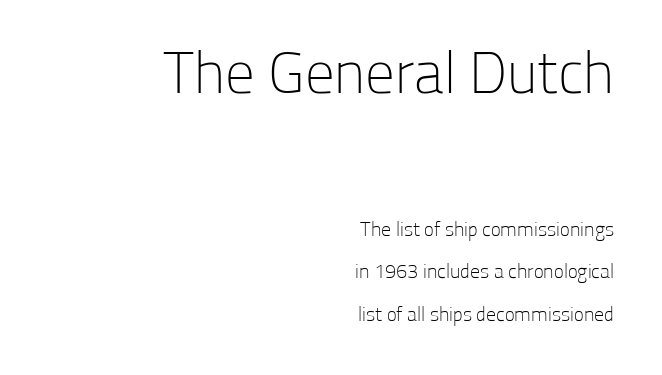
{"serif": "no", "italic": "no", "bold": "no", "weight": "light", "width": "normal", "stroke_contrast": "low", "x_height": "medium", "monospaced": "no", "underline": "no", "align": "right", "line_spacing": "loose", "line_spacing_ratio": 2.13, "letter_spacing": "normal", "letter_spacing_em": 0.0, "larger_block": "first", "size_ratio": 2.95, "glyph_px": 59}
